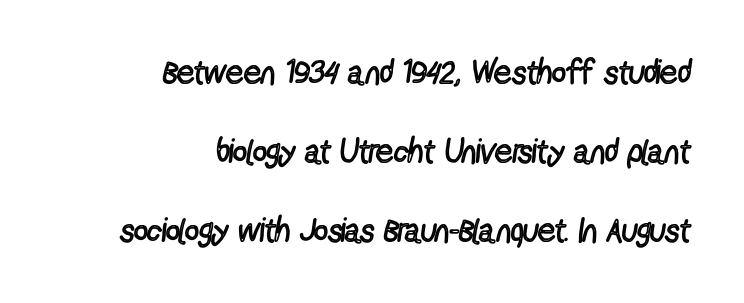
{"serif": "no", "bold": "no", "weight": "regular", "width": "condensed", "x_height": "medium", "monospaced": "no", "underline": "no", "align": "right", "line_spacing": "loose", "line_spacing_ratio": 2.32, "letter_spacing": "normal", "letter_spacing_em": 0.0, "glyph_px": 34}
